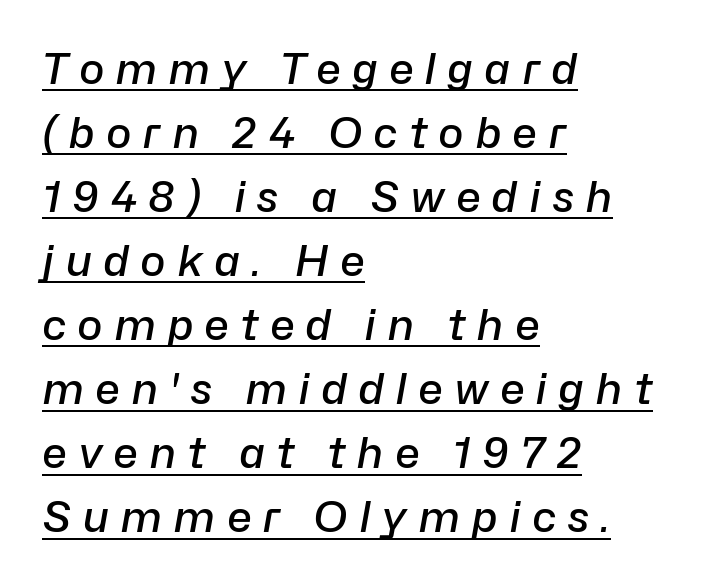
Q: Is the text bold? A: Semi-bold.
Q: Is the text italic (slanted)? A: Yes, it leans right by about 10 degrees.
Q: Is the text underlined? A: Yes.
Q: How is the paragraph aligned? A: Left-aligned.
Q: Is the spacing between letters normal or unusually wide? A: Unusually wide.
Q: Is the spacing between lines tight, normal or loose? A: Normal.
Q: Width (condensed, normal, or wide)? A: Normal.
Q: Stroke contrast? A: Low.
Q: x-height? A: Medium.
Q: Monospaced? A: No.
